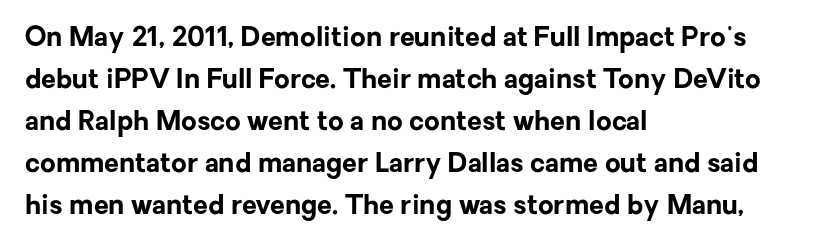
The image shows 27 px bold type, upright; set left-aligned, normal line spacing (1.56x), normal letter spacing, not underlined.
